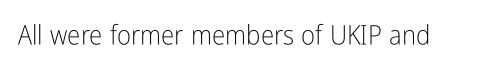
Has an underline been added? It has not. The type is set solid horizontally, with unmodified tracking. The characters are drawn with everyday or finer stroke widths. Every character sits straight up, as roman type does.
